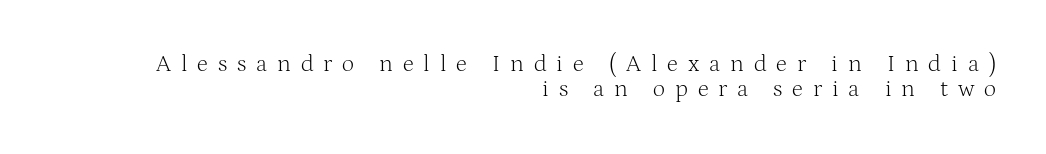
The lettering stays uniformly vertical, giving the passage a roman look. This rendering features lettering with no underline. The tracking jumps out immediately: characters are airy and widely separated. The typesetting does not lean heavy: it is not bold.
